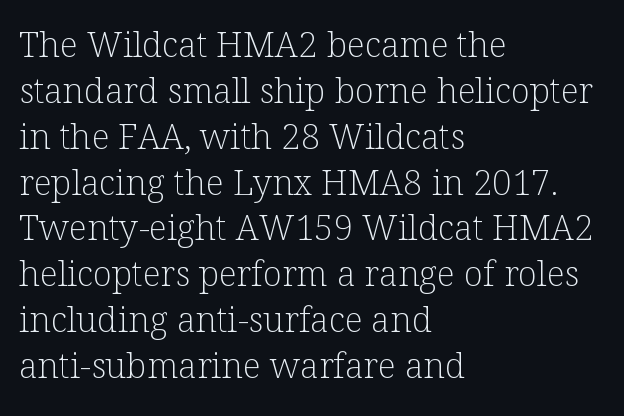
The type sits square on the baseline with zero lean. This sample uses plain, unmodified letter spacing. Do the characters align in a grid? No, the font is proportional. The baseline area is clear. The type family on display is of the serif kind.
